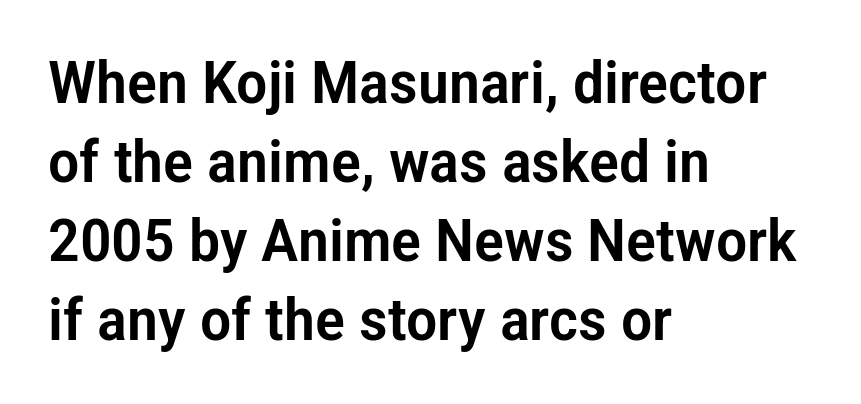
The image shows 59 px condensed sans-serif type, upright; set left-aligned, normal line spacing (1.34x), normal letter spacing, not underlined; low stroke contrast and a medium x-height.
